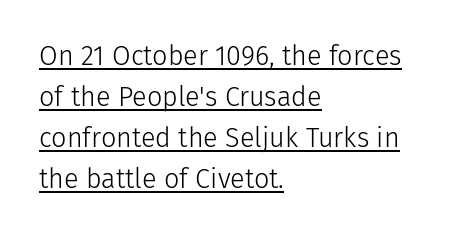
{"italic": "no", "bold": "no", "underline": "yes", "align": "left", "line_spacing": "normal", "line_spacing_ratio": 1.52, "letter_spacing": "normal", "letter_spacing_em": 0.0, "glyph_px": 27}
